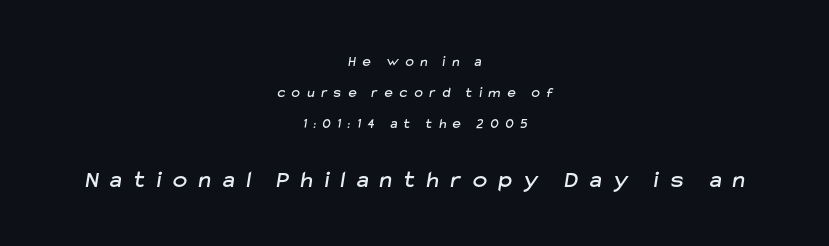
{"underline": "no", "align": "center", "line_spacing": "loose", "line_spacing_ratio": 2.23, "letter_spacing": "wide", "letter_spacing_em": 0.5, "larger_block": "second", "size_ratio": 1.71, "glyph_px": 24}
